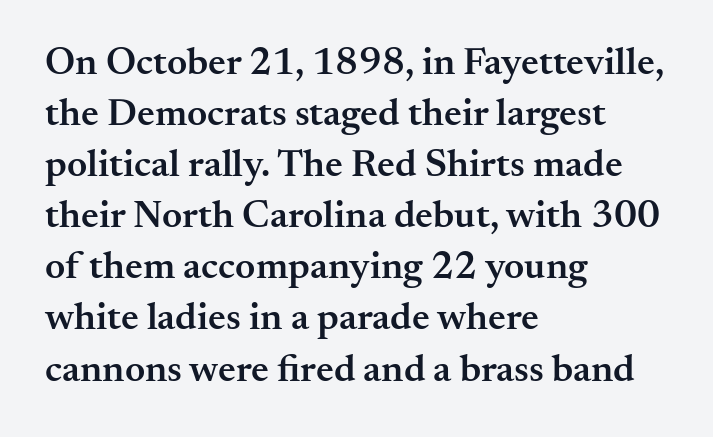
The text was rendered using a seriffed face with decorative stroke endings. The face used here is a semibold: visibly heavier than regular, lighter than bold. Do the characters align in a grid? No, the font is proportional. In CSS terms this would be text-align: left.
